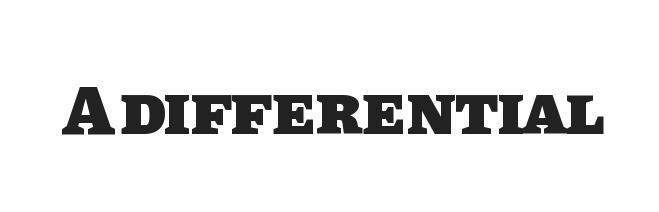
The image shows 71 px heavy sans-serif type; set normal letter spacing, not underlined; low stroke contrast and a large x-height.
